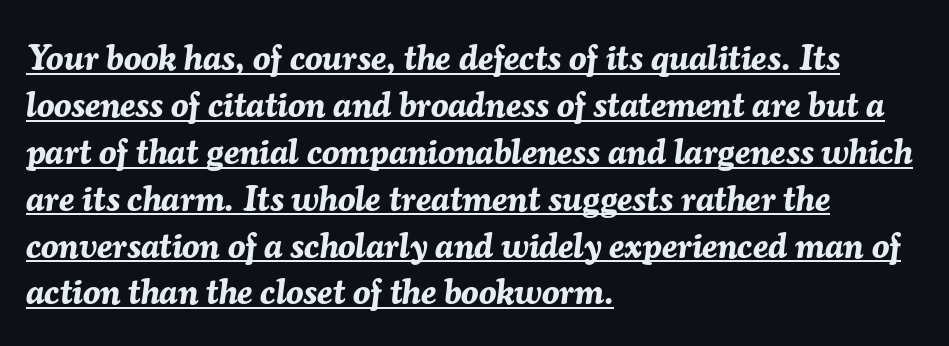
These lines stack with their left ends in a neat column. Think of a printed novel: that variable character pitch is what you see here. You'd pick this weight for a headline — it's a proper bold. The designer left line spacing at the default. Each word holds together tightly as a unit, with standard inter-letter gaps.
